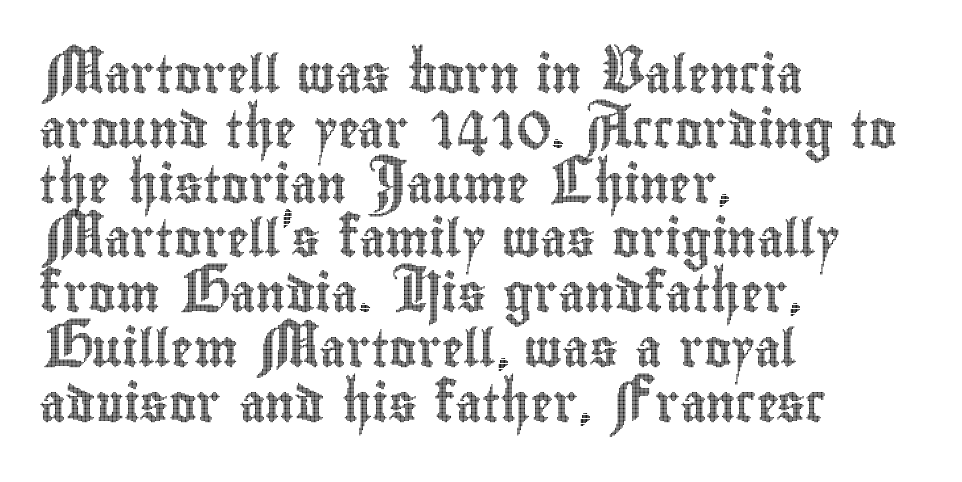
The rendering uses natural spacing where letterforms have individual widths. Type without underlining. Caption: multi-line text, flush left, ragged right. The axis of the letterforms is exactly vertical. Here the glyphs are tracked normally, forming tight word shapes. Vertically, the passage feels balanced, rows spaced as you'd expect.
